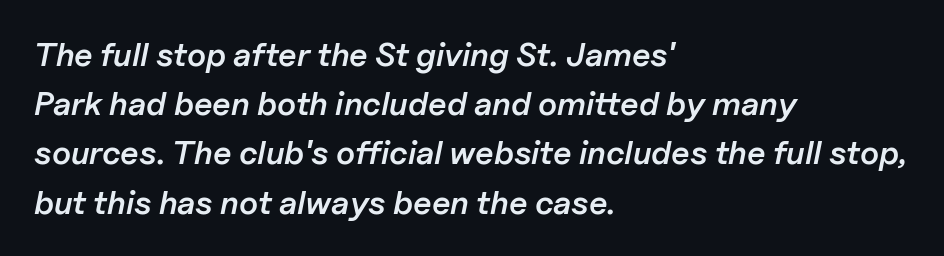
The passage shown is typed in a proportional face where columns would drift. Line spacing here is normal. Between one letter and the next there's only the usual sliver of space. These words are printed semibold, heavier than regular yet not bold. Underline: absent.
